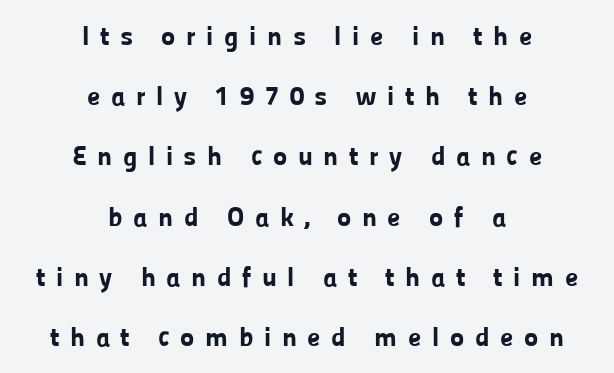
Q: Is the text bold? A: Yes.
Q: Is the text italic (slanted)? A: No, it is upright.
Q: Is the text underlined? A: No.
Q: How is the paragraph aligned? A: Centered.
Q: Is the spacing between letters normal or unusually wide? A: Unusually wide.
Q: Is the spacing between lines tight, normal or loose? A: Loose.
